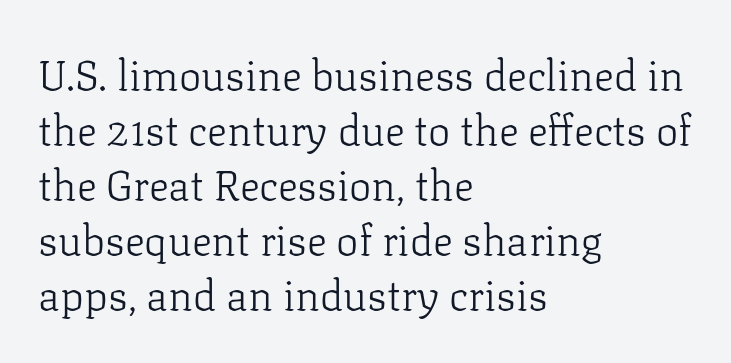
{"serif": "yes", "italic": "no", "bold": "no", "weight": "light", "width": "normal", "stroke_contrast": "low", "x_height": "medium", "monospaced": "no", "underline": "no", "align": "left", "line_spacing": "normal", "line_spacing_ratio": 1.31, "letter_spacing": "normal", "letter_spacing_em": 0.0, "glyph_px": 42}
